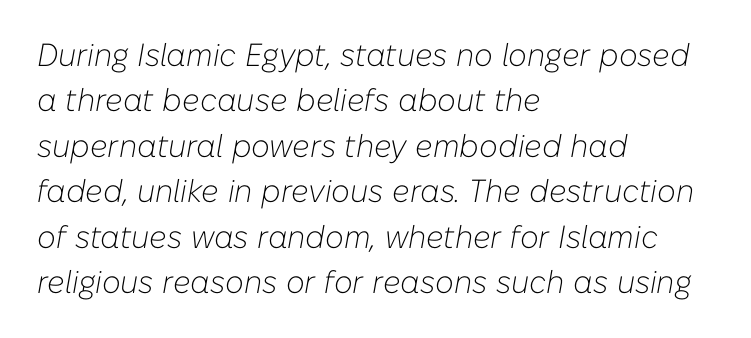
Glance below the letters and you will spot only blank space. Characters are canted at an angle relative to the baseline's perpendicular. The lines are quadded left. The rendering uses natural spacing where letterforms have individual widths.
